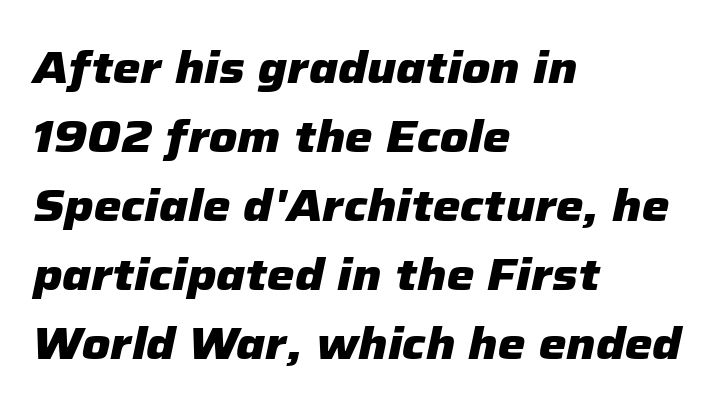
Q: Is the text bold? A: Yes.
Q: Is the text italic (slanted)? A: Yes, it leans right by about 12 degrees.
Q: Is the text underlined? A: No.
Q: How is the paragraph aligned? A: Left-aligned.
Q: Is the spacing between letters normal or unusually wide? A: Normal.
Q: Is the spacing between lines tight, normal or loose? A: Normal.
Q: Width (condensed, normal, or wide)? A: Normal.
Q: Stroke contrast? A: Low.
Q: x-height? A: Medium.
Q: Monospaced? A: No.
